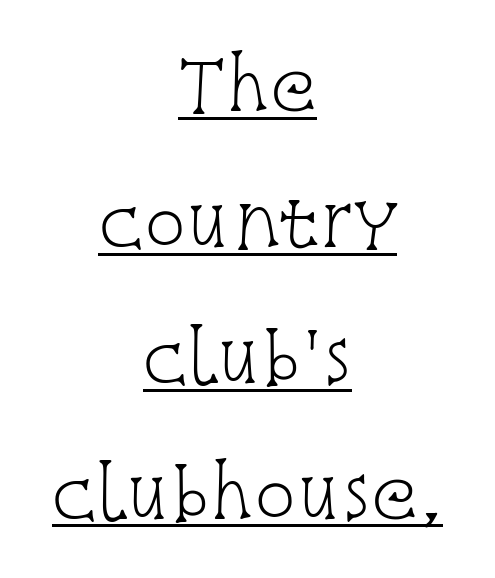
Compared with typical body copy, the letter spacing here is the same. Small tapered or slab feet sit at the stroke ends, so this counts as serif. Horizontal bands of white between lines are thick stripes. Underline: present. Where is the straight margin? There isn't one; the lines are centered. Varying glyph widths throughout — classic text-font behaviour.
